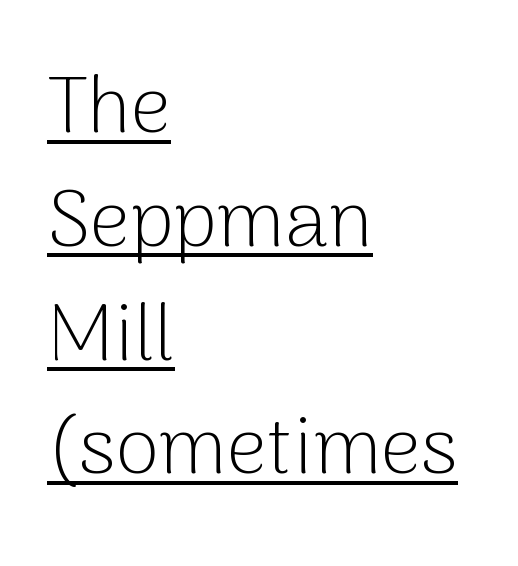
The type is set solid horizontally, with unmodified tracking. I'd call this a sans setting — the letters go barefoot. The designer left line spacing at the default. The letters stand straight up with perfectly vertical stems. Note the varied advance widths — an 'i' is clearly narrower than an 'm'.
